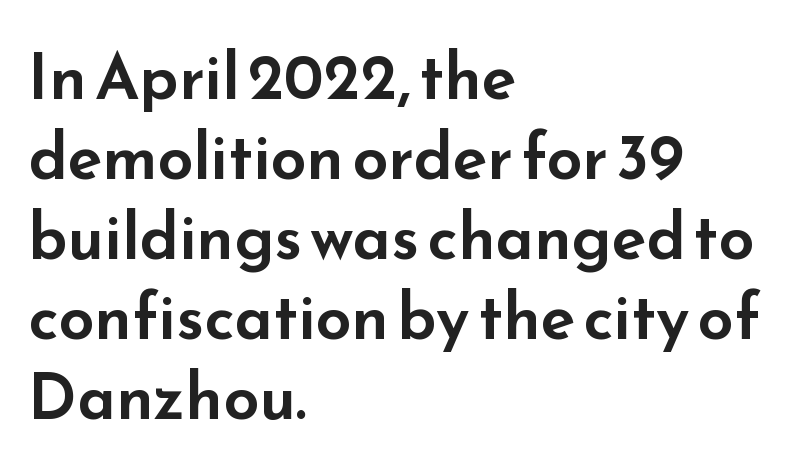
{"serif": "no", "italic": "no", "width": "wide", "stroke_contrast": "low", "x_height": "small", "monospaced": "no", "underline": "no", "align": "left", "line_spacing": "normal", "line_spacing_ratio": 1.25, "letter_spacing": "normal", "letter_spacing_em": 0.0, "glyph_px": 64}
